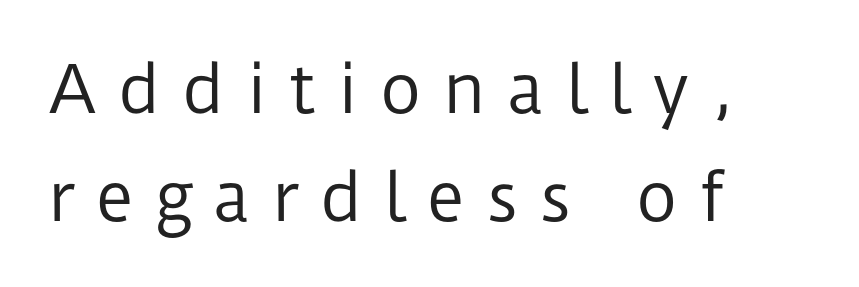
{"serif": "no", "italic": "no", "bold": "no", "weight": "regular", "width": "normal", "stroke_contrast": "low", "x_height": "medium", "monospaced": "no", "underline": "no", "align": "left", "line_spacing": "normal", "line_spacing_ratio": 1.66, "letter_spacing": "wide", "letter_spacing_em": 0.32, "glyph_px": 65}
